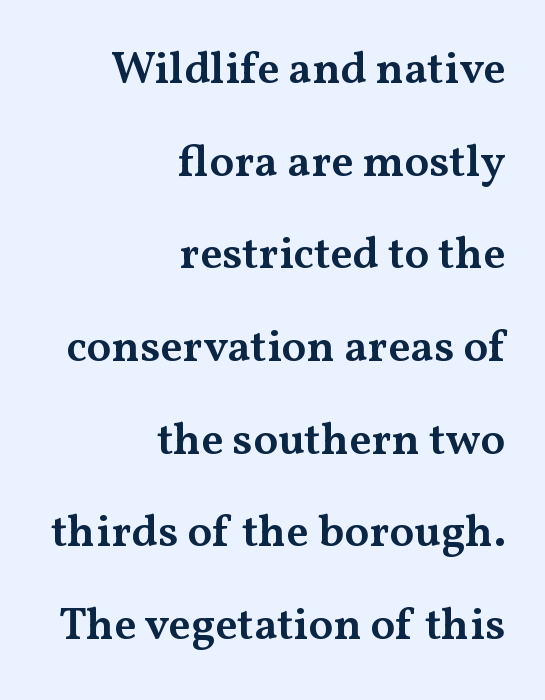
The passage shown is not underscored anywhere. Spacing verdict: proportional, widths tailored to each character. Quick note: not italic, upright. These lines carry some extra weight — a demibold, not a full bold.
